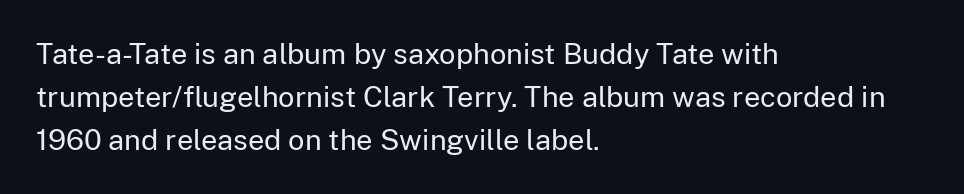
Q: Is the text bold? A: No.
Q: Is the text italic (slanted)? A: No, it is upright.
Q: Is the typeface a serif or a sans-serif typeface? A: Sans-serif.
Q: Is the text underlined? A: No.
Q: How is the paragraph aligned? A: Left-aligned.
Q: Is the spacing between letters normal or unusually wide? A: Normal.
Q: Is the spacing between lines tight, normal or loose? A: Normal.
Q: Width (condensed, normal, or wide)? A: Normal.
Q: Stroke contrast? A: Low.
Q: x-height? A: Medium.
Q: Monospaced? A: No.
